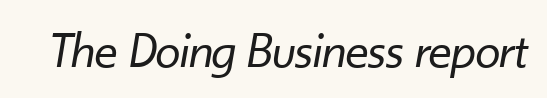
The image shows 51 px regular-weight type, italic (leaning right); set normal letter spacing, not underlined; low stroke contrast and a small x-height.
